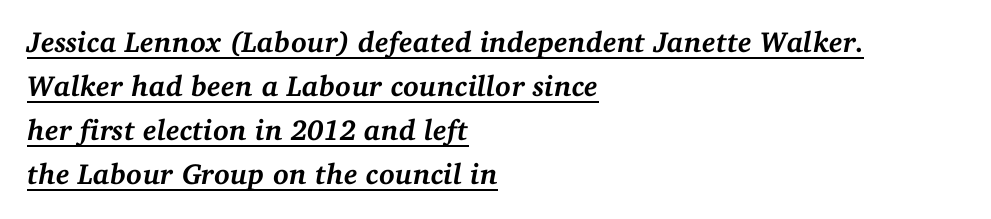
Q: Is the text bold? A: Yes.
Q: Is the text italic (slanted)? A: Yes, it leans right by about 11 degrees.
Q: Is the typeface a serif or a sans-serif typeface? A: Serif.
Q: Is the text underlined? A: Yes.
Q: How is the paragraph aligned? A: Left-aligned.
Q: Is the spacing between letters normal or unusually wide? A: Normal.
Q: Is the spacing between lines tight, normal or loose? A: Normal.
Q: Width (condensed, normal, or wide)? A: Normal.
Q: Stroke contrast? A: Medium.
Q: x-height? A: Medium.
Q: Monospaced? A: No.
